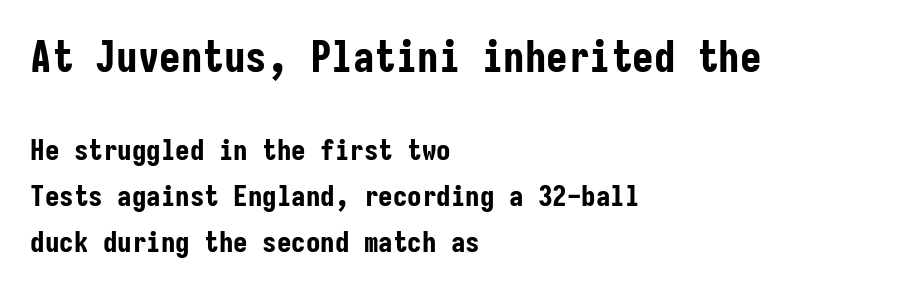
{"serif": "no", "italic": "no", "bold": "yes", "weight": "bold", "width": "condensed", "stroke_contrast": "low", "x_height": "medium", "monospaced": "yes", "underline": "no", "align": "left", "line_spacing": "normal", "line_spacing_ratio": 1.58, "letter_spacing": "normal", "letter_spacing_em": 0.0, "larger_block": "first", "size_ratio": 1.48, "glyph_px": 43}
